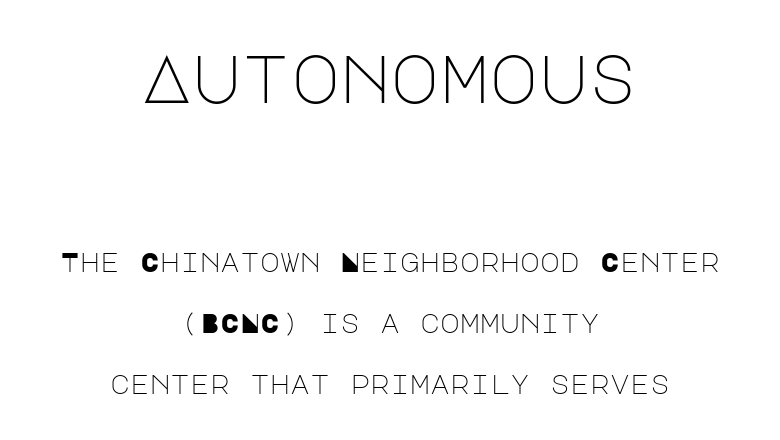
A typesetter would label this face a sans. Type without underlining. Ordinary non-slanted type is in use. Leading is clearly above the norm, producing a sparse column.
